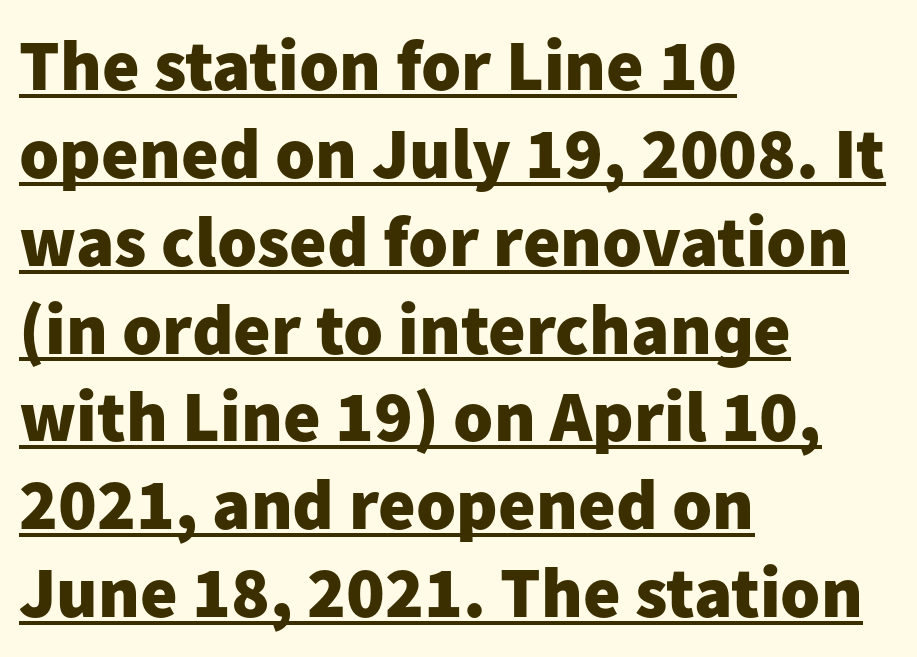
{"serif": "no", "italic": "no", "bold": "yes", "weight": "heavy", "width": "normal", "stroke_contrast": "low", "x_height": "medium", "monospaced": "no", "underline": "yes", "align": "left", "line_spacing_ratio": 1.22, "letter_spacing": "normal", "letter_spacing_em": 0.0, "glyph_px": 72}
